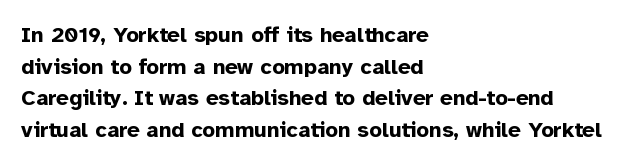
{"italic": "no", "bold": "yes", "underline": "no", "align": "left", "line_spacing": "normal", "line_spacing_ratio": 1.44, "letter_spacing": "normal", "letter_spacing_em": 0.0, "glyph_px": 22}
